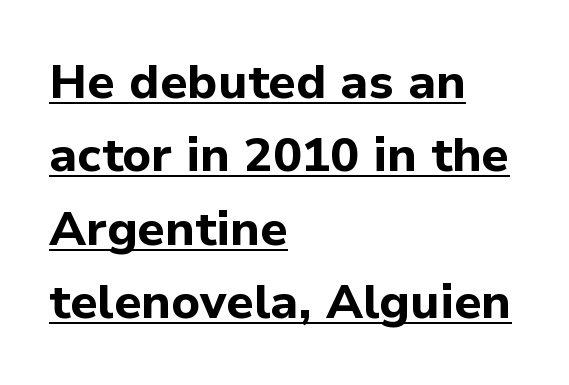
The image shows 48 px bold sans-serif type, upright; set left-aligned, normal line spacing (1.53x), normal letter spacing, underlined; low stroke contrast and a medium x-height.
